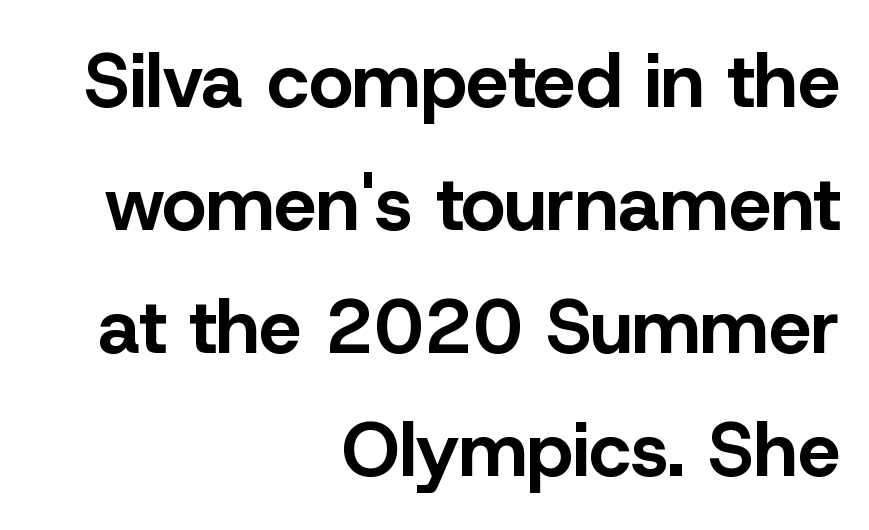
This is sans-serif lettering, the kind often seen on screens and signage. Line ends are locked; line starts wander. Letters rest on an invisible, unmarked baseline. Posture: straight, roman, zero tilt.
